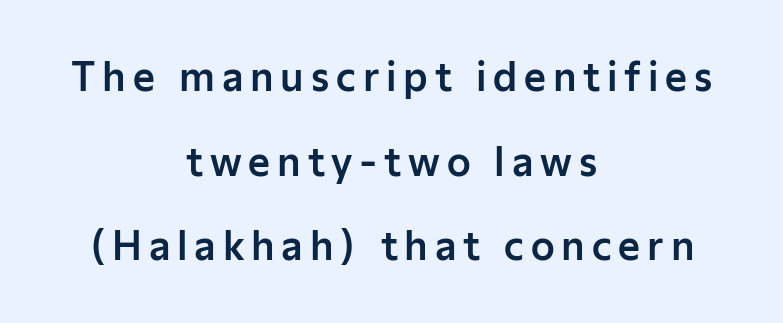
Q: Is the text italic (slanted)? A: No, it is upright.
Q: Is the typeface a serif or a sans-serif typeface? A: Sans-serif.
Q: Is the text underlined? A: No.
Q: How is the paragraph aligned? A: Centered.
Q: Is the spacing between lines tight, normal or loose? A: Loose.
Q: Width (condensed, normal, or wide)? A: Normal.
Q: Stroke contrast? A: Low.
Q: x-height? A: Medium.
Q: Monospaced? A: No.
